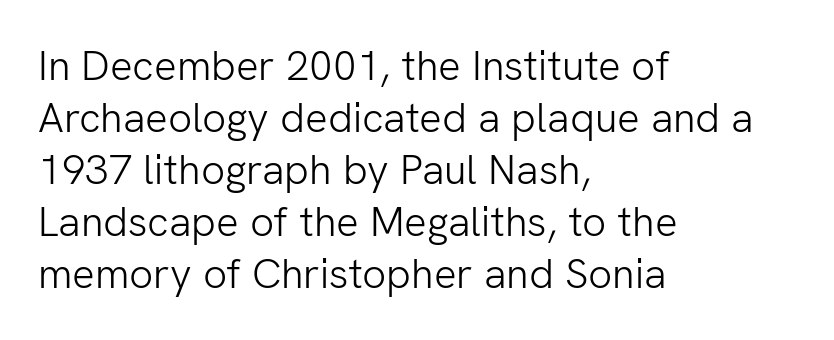
The image shows 42 px light sans-serif type, upright; set left-aligned, line spacing 1.24x, normal letter spacing, not underlined; low stroke contrast and a medium x-height.
